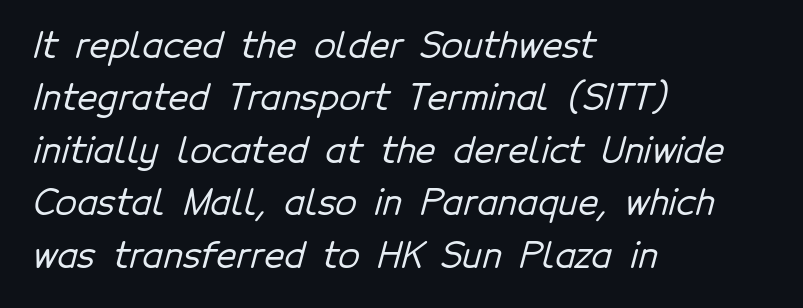
Inter-character spacing is left at the font's built-in metrics. The space directly below the letters is spotless. The letters advance in unequal steps, a hallmark of proportional type. Compared with a centered layout, this one pins lines to the left instead.
